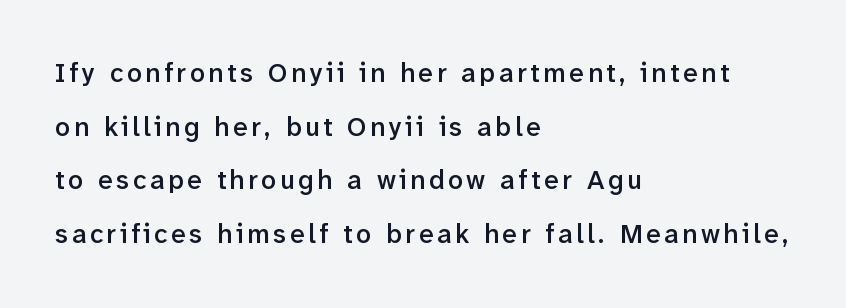
Q: Is the text bold? A: Semi-bold.
Q: Is the text italic (slanted)? A: No, it is upright.
Q: Is the text underlined? A: No.
Q: How is the paragraph aligned? A: Left-aligned.
Q: Is the spacing between lines tight, normal or loose? A: Loose.
